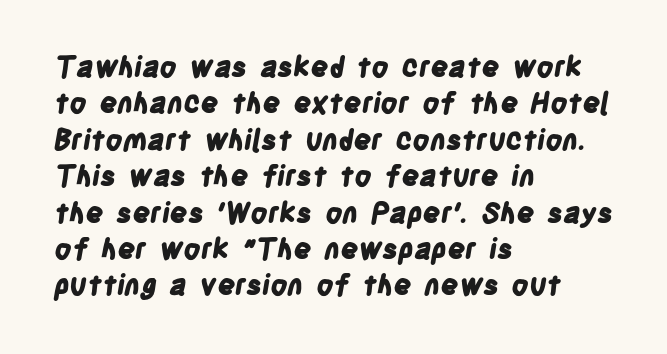
Clear beneath every line of the passage. To sum up the face: it is a sans, with no serifs. Chunky letters — that's bold for sure. Does the leading feel generous? No, just average. Notice how the passage keeps a crisp vertical edge on the left only. You could not count columns in this text — the font is proportionally spaced.
